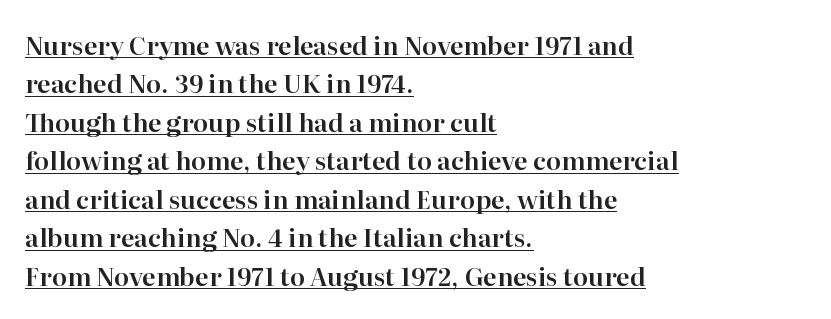
Reading down the block, your eye returns to a fixed left position each line. The passage shown is underscored from start to finish. Evenly set lines give the paragraph a standard silhouette. You can tell it's not italic because the verticals are truly vertical. How are the letters spaced? Ordinarily, with no added tracking.
